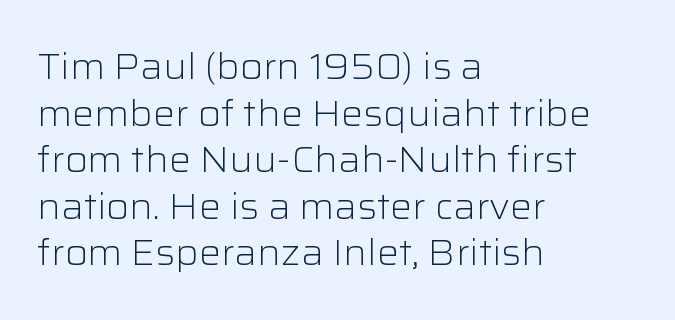
The image shows 37 px light sans-serif type, upright; set left-aligned, normal line spacing (1.26x), normal letter spacing, not underlined; low stroke contrast and a medium x-height.
